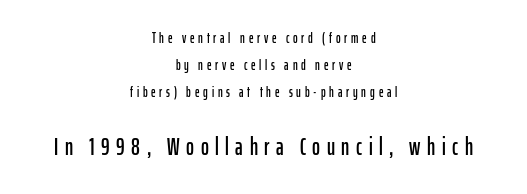
{"italic": "no", "underline": "no", "align": "center", "line_spacing": "loose", "line_spacing_ratio": 1.93, "letter_spacing": "wide", "letter_spacing_em": 0.27, "larger_block": "second", "size_ratio": 1.71, "glyph_px": 24}
